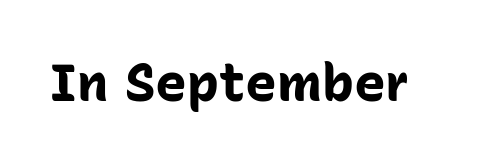
{"serif": "no", "italic": "no", "bold": "yes", "weight": "bold", "width": "normal", "stroke_contrast": "low", "x_height": "medium", "monospaced": "no", "underline": "no", "letter_spacing": "normal", "letter_spacing_em": 0.0, "glyph_px": 53}
